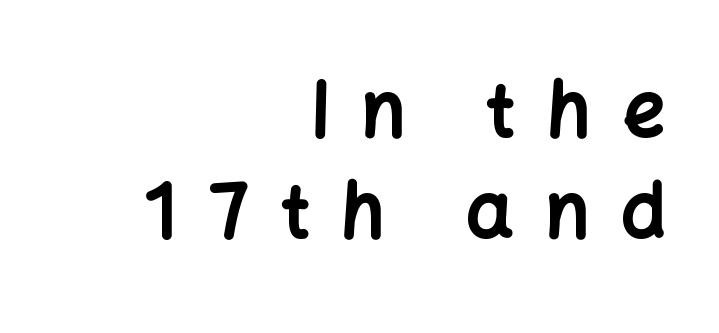
Q: Is the text bold? A: Yes.
Q: Is the text italic (slanted)? A: No, it is upright.
Q: Is the typeface a serif or a sans-serif typeface? A: Sans-serif.
Q: Is the text underlined? A: No.
Q: How is the paragraph aligned? A: Right-aligned.
Q: Is the spacing between letters normal or unusually wide? A: Unusually wide.
Q: Is the spacing between lines tight, normal or loose? A: Normal.
Q: Width (condensed, normal, or wide)? A: Normal.
Q: Stroke contrast? A: Low.
Q: x-height? A: Medium.
Q: Monospaced? A: No.
